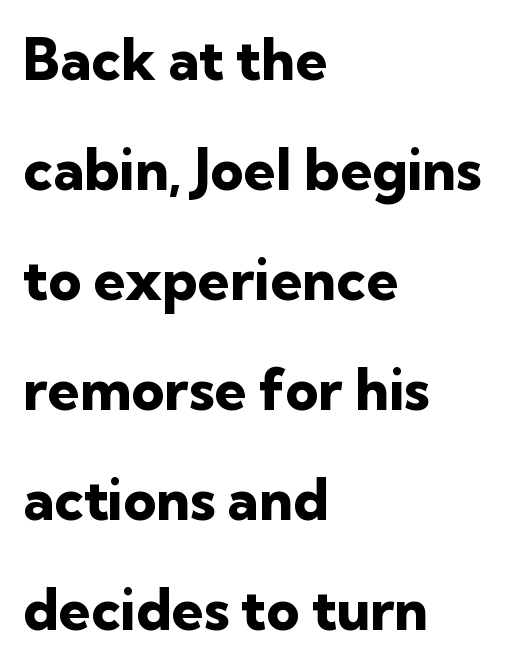
Q: Is the text bold? A: Yes.
Q: Is the text italic (slanted)? A: No, it is upright.
Q: Is the typeface a serif or a sans-serif typeface? A: Sans-serif.
Q: Is the text underlined? A: No.
Q: How is the paragraph aligned? A: Left-aligned.
Q: Is the spacing between letters normal or unusually wide? A: Normal.
Q: Is the spacing between lines tight, normal or loose? A: Loose.
Q: Width (condensed, normal, or wide)? A: Normal.
Q: Stroke contrast? A: Low.
Q: x-height? A: Medium.
Q: Monospaced? A: No.
